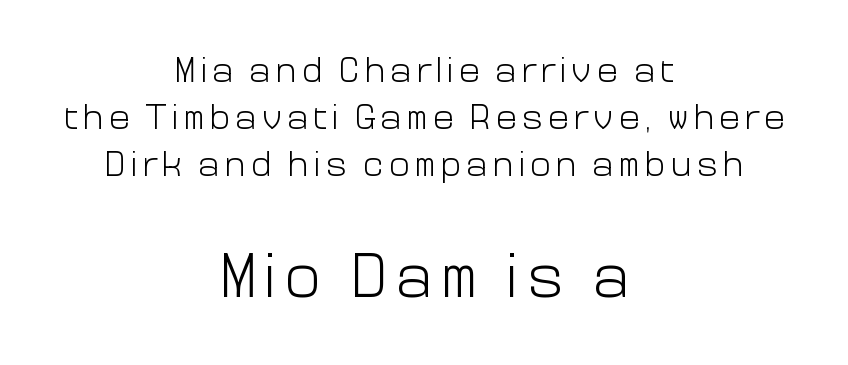
{"serif": "no", "italic": "no", "bold": "no", "weight": "light", "width": "normal", "stroke_contrast": "low", "x_height": "medium", "monospaced": "no", "underline": "no", "align": "center", "line_spacing": "normal", "line_spacing_ratio": 1.3, "larger_block": "second", "size_ratio": 1.75, "glyph_px": 63}
